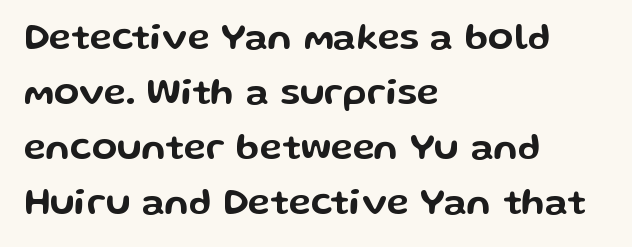
A classic flush-left, rag-right setting is used for this passage. Nope, no serifs anywhere on these letters. Descenders hang freely into open space. When letters stand straight like this, we call the style roman or upright. Spacing verdict: proportional, widths tailored to each character.
